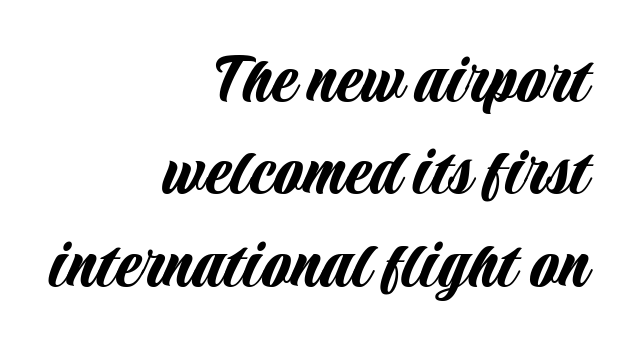
Q: Is the text italic (slanted)? A: Yes.
Q: Is the typeface a serif or a sans-serif typeface? A: Sans-serif.
Q: Is the text underlined? A: No.
Q: How is the paragraph aligned? A: Right-aligned.
Q: Is the spacing between letters normal or unusually wide? A: Normal.
Q: Is the spacing between lines tight, normal or loose? A: Normal.
Q: Width (condensed, normal, or wide)? A: Condensed.
Q: Stroke contrast? A: Low.
Q: x-height? A: Large.
Q: Monospaced? A: No.
